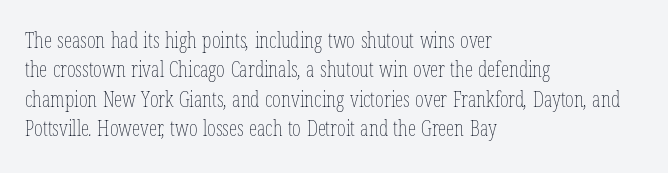
{"bold": "no", "underline": "no", "align": "left", "line_spacing": "normal", "line_spacing_ratio": 1.4, "letter_spacing": "normal", "letter_spacing_em": 0.0, "glyph_px": 21}
